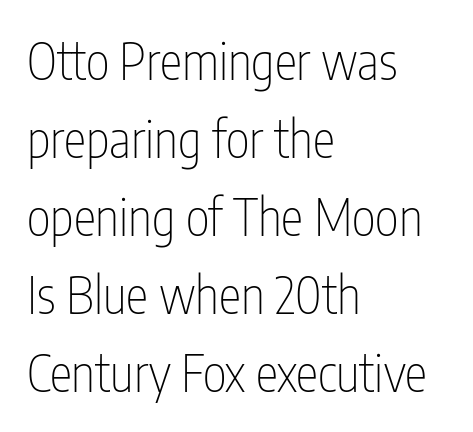
Q: Is the text bold? A: No.
Q: Is the text italic (slanted)? A: No, it is upright.
Q: Is the typeface a serif or a sans-serif typeface? A: Sans-serif.
Q: Is the text underlined? A: No.
Q: How is the paragraph aligned? A: Left-aligned.
Q: Is the spacing between letters normal or unusually wide? A: Normal.
Q: Is the spacing between lines tight, normal or loose? A: Normal.
Q: Width (condensed, normal, or wide)? A: Condensed.
Q: Stroke contrast? A: Low.
Q: x-height? A: Medium.
Q: Monospaced? A: No.
